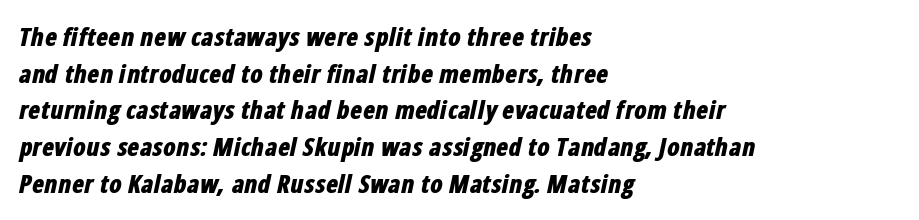
Q: Is the text bold? A: Yes.
Q: Is the text italic (slanted)? A: Yes, it leans right by about 12 degrees.
Q: Is the text underlined? A: No.
Q: How is the paragraph aligned? A: Left-aligned.
Q: Is the spacing between letters normal or unusually wide? A: Normal.
Q: Is the spacing between lines tight, normal or loose? A: Normal.
